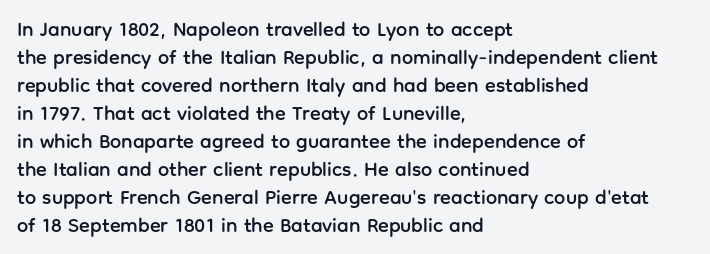
{"italic": "no", "underline": "no", "align": "left", "line_spacing": "normal", "line_spacing_ratio": 1.4, "letter_spacing": "normal", "letter_spacing_em": 0.0, "glyph_px": 20}
